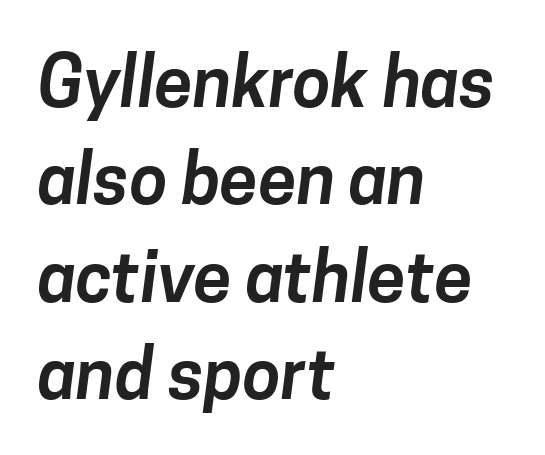
The image shows 69 px sans-serif type; set left-aligned, normal line spacing (1.41x), normal letter spacing, not underlined; low stroke contrast and a medium x-height.
